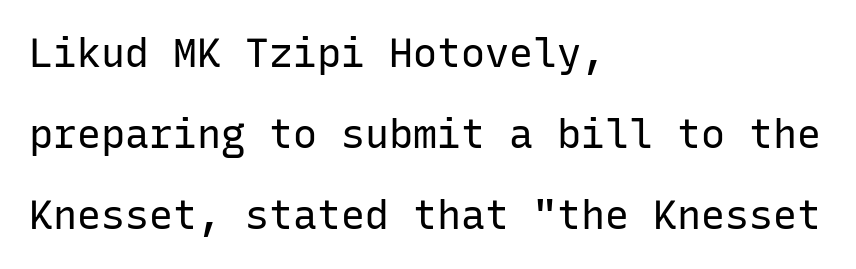
The image shows 40 px regular-weight sans-serif type, upright, monospaced; set left-aligned, loose line spacing (2.03x), normal letter spacing, not underlined; low stroke contrast and a medium x-height.
